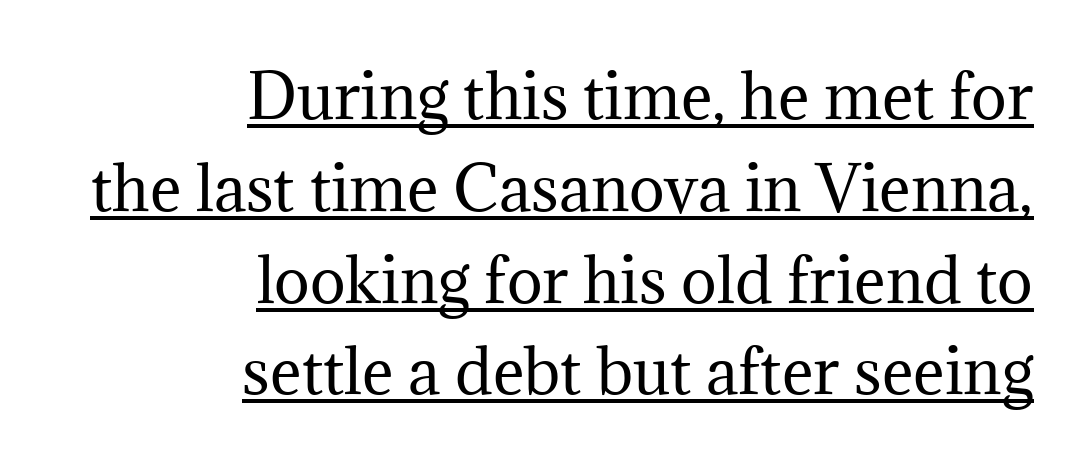
The image shows 60 px regular-weight serif type, upright; set right-aligned, normal line spacing (1.53x), normal letter spacing, underlined; medium stroke contrast and a medium x-height.
